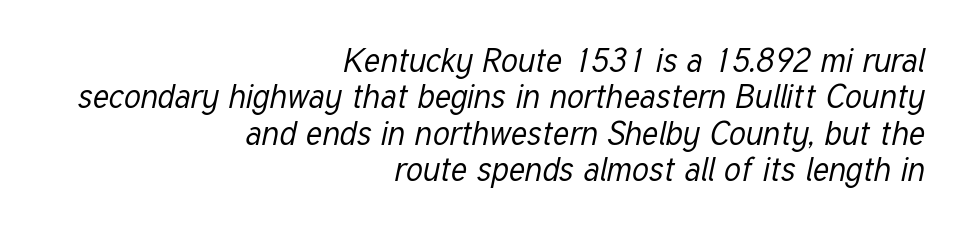
Q: Is the text bold? A: No.
Q: Is the text italic (slanted)? A: Yes, it leans right by about 12 degrees.
Q: Is the text underlined? A: No.
Q: How is the paragraph aligned? A: Right-aligned.
Q: Is the spacing between letters normal or unusually wide? A: Normal.
Q: Is the spacing between lines tight, normal or loose? A: Tight.
Q: Width (condensed, normal, or wide)? A: Condensed.
Q: Stroke contrast? A: Low.
Q: x-height? A: Medium.
Q: Monospaced? A: No.
